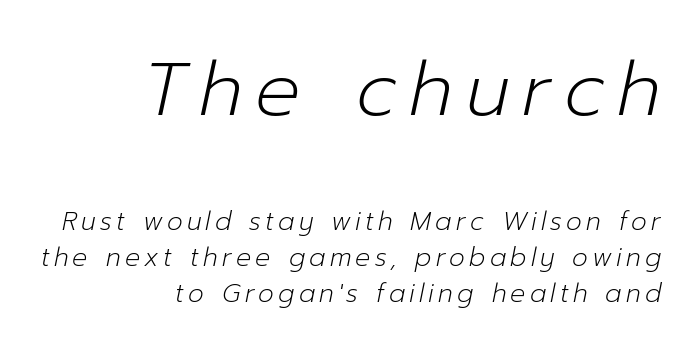
Q: Is the text bold? A: No.
Q: Is the text italic (slanted)? A: Yes, it leans right by about 12 degrees.
Q: Is the text underlined? A: No.
Q: How is the paragraph aligned? A: Right-aligned.
Q: Is the spacing between lines tight, normal or loose? A: Normal.
Q: Which block of text is set in a larger size, the first (top) or the second (bottom)? A: The first (top) one.
Q: Width (condensed, normal, or wide)? A: Normal.
Q: Stroke contrast? A: Low.
Q: x-height? A: Medium.
Q: Monospaced? A: No.
